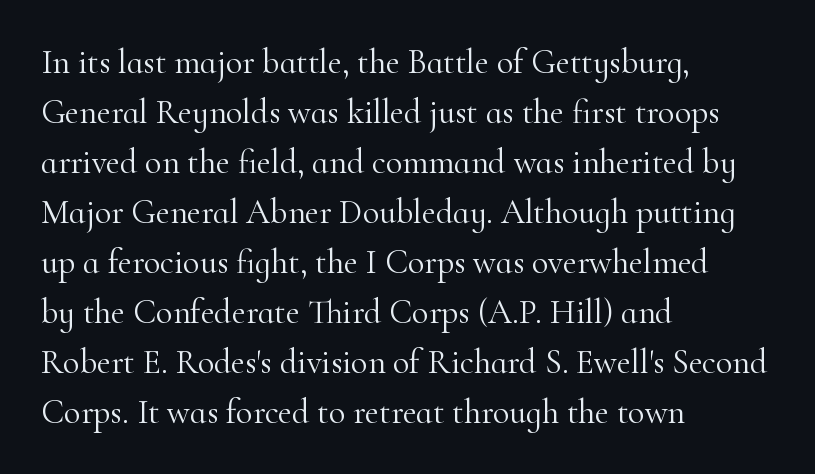
The image shows 34 px light serif type, upright; set left-aligned, normal line spacing (1.47x), normal letter spacing, not underlined; high stroke contrast and a small x-height.
